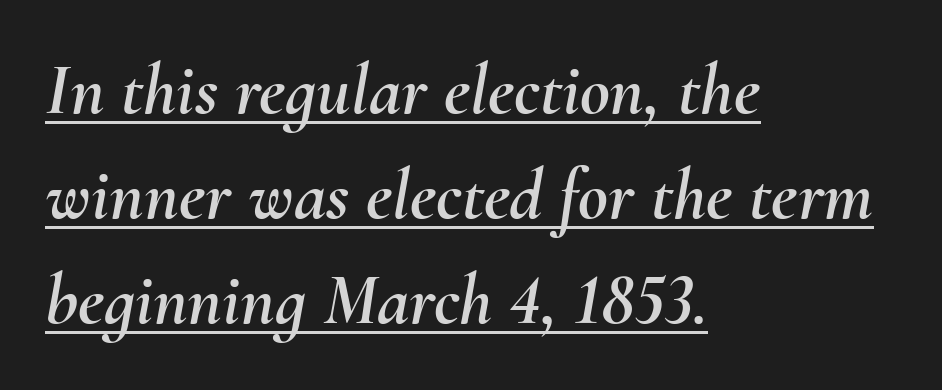
Q: Is the text italic (slanted)? A: Yes, it leans right by about 10 degrees.
Q: Is the text underlined? A: Yes.
Q: How is the paragraph aligned? A: Left-aligned.
Q: Is the spacing between letters normal or unusually wide? A: Normal.
Q: Is the spacing between lines tight, normal or loose? A: Normal.
Q: Width (condensed, normal, or wide)? A: Normal.
Q: Stroke contrast? A: Medium.
Q: x-height? A: Small.
Q: Monospaced? A: No.
